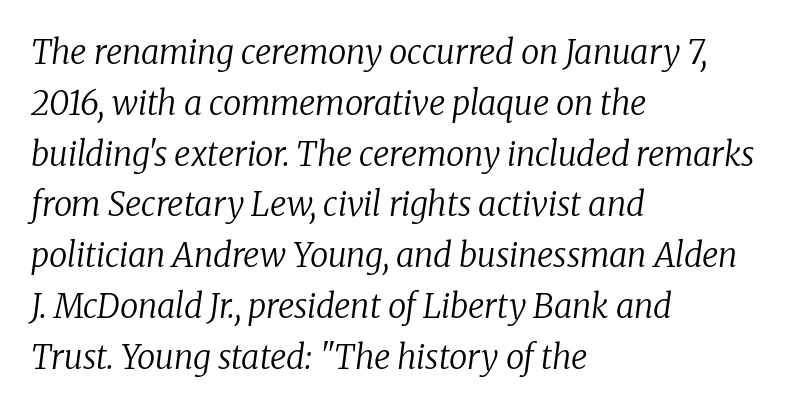
Q: Is the text bold? A: No.
Q: Is the text italic (slanted)? A: Yes, it leans right by about 8 degrees.
Q: Is the typeface a serif or a sans-serif typeface? A: Serif.
Q: Is the text underlined? A: No.
Q: How is the paragraph aligned? A: Left-aligned.
Q: Is the spacing between letters normal or unusually wide? A: Normal.
Q: Is the spacing between lines tight, normal or loose? A: Normal.
Q: Width (condensed, normal, or wide)? A: Normal.
Q: Stroke contrast? A: Low.
Q: x-height? A: Medium.
Q: Monospaced? A: No.
